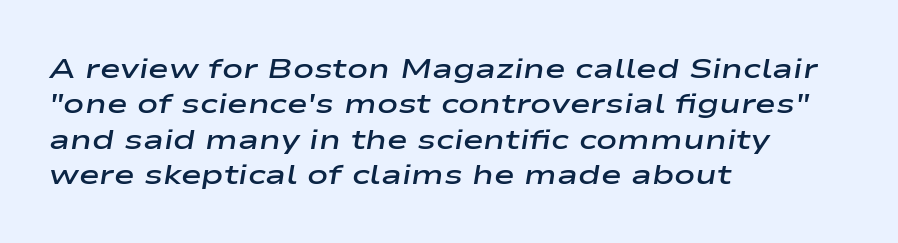
Q: Is the text bold? A: Semi-bold.
Q: Is the text italic (slanted)? A: Yes, it leans right by about 9 degrees.
Q: Is the text underlined? A: No.
Q: How is the paragraph aligned? A: Left-aligned.
Q: Is the spacing between letters normal or unusually wide? A: Normal.
Q: Is the spacing between lines tight, normal or loose? A: Normal.
Q: Width (condensed, normal, or wide)? A: Wide.
Q: Stroke contrast? A: Low.
Q: x-height? A: Medium.
Q: Monospaced? A: No.
